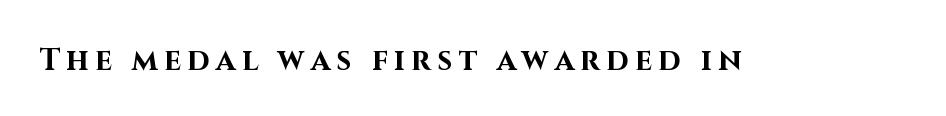
The face used here is proportionally spaced, like ordinary book or web type. Just letters on the line, the space beneath them empty. Do the letters lean? They stand straight. In terms of letterform style, serifs are entirely absent. Between one letter and the next there's a generous, obvious gap. Bold? Absolutely — the strokes are thick and heavy.
